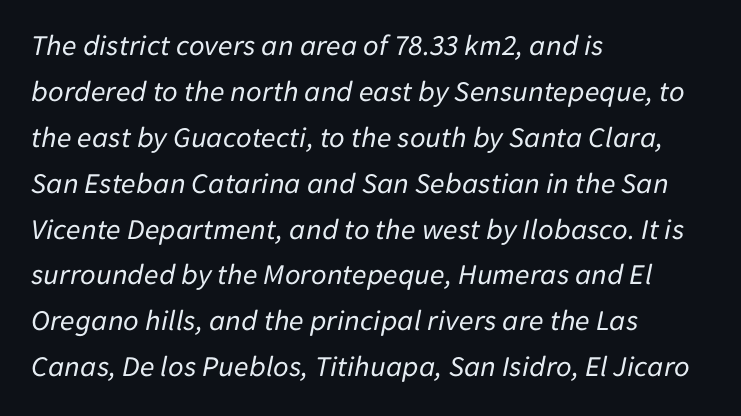
Glyph-to-glyph distance matches everyday printed text. Characters are canted at an angle relative to the baseline's perpendicular. Spacing verdict: proportional, widths tailored to each character. Beneath every word, the page is bare. Typeset ragged right — the left edge is the straight one.
